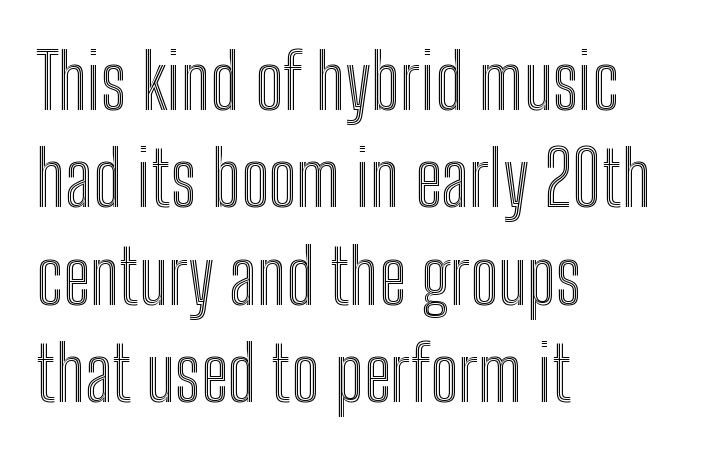
The image shows 75 px condensed type, upright; set left-aligned, normal line spacing (1.3x), normal letter spacing, not underlined; a medium x-height.
